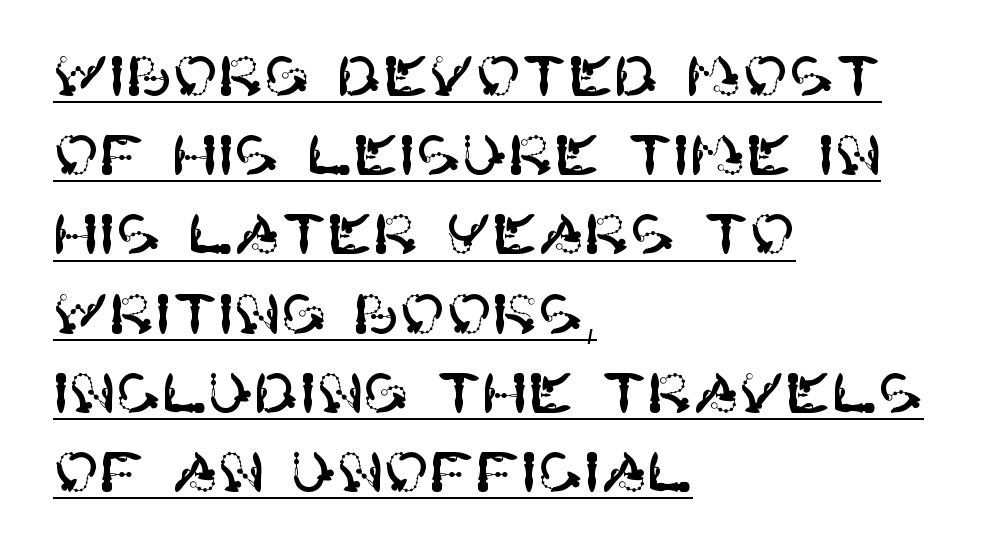
The string is rendered with underlining switched on. A classic flush-left, rag-right setting is used for this passage. Each new line begins a customary step beneath the previous one. This rendering employs a face without finishing strokes, i.e., a sans-serif. The line texture is even and compact thanks to regular tracking.
